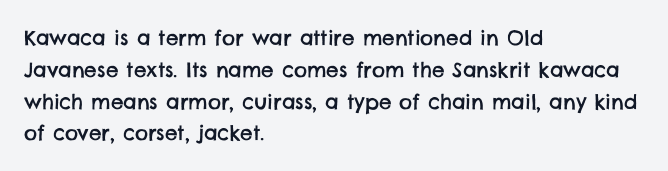
Q: Is the text underlined? A: No.
Q: How is the paragraph aligned? A: Left-aligned.
Q: Is the spacing between letters normal or unusually wide? A: Normal.
Q: Is the spacing between lines tight, normal or loose? A: Normal.
